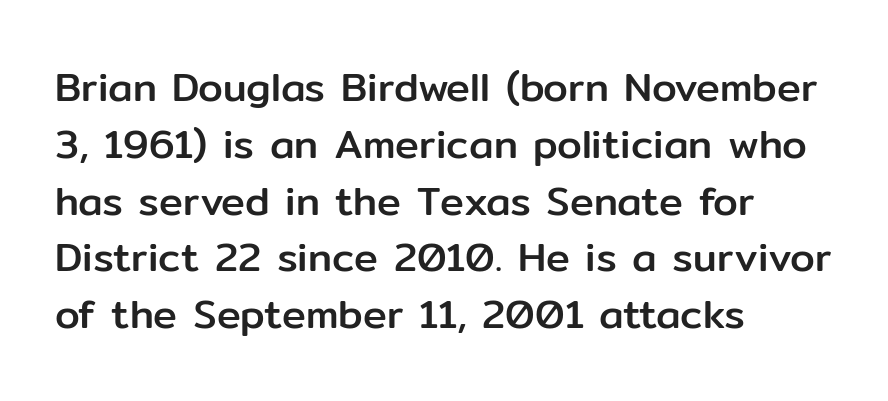
{"serif": "no", "italic": "no", "width": "normal", "stroke_contrast": "low", "x_height": "medium", "monospaced": "no", "underline": "no", "align": "left", "line_spacing": "normal", "line_spacing_ratio": 1.42, "letter_spacing": "normal", "letter_spacing_em": 0.0, "glyph_px": 40}
